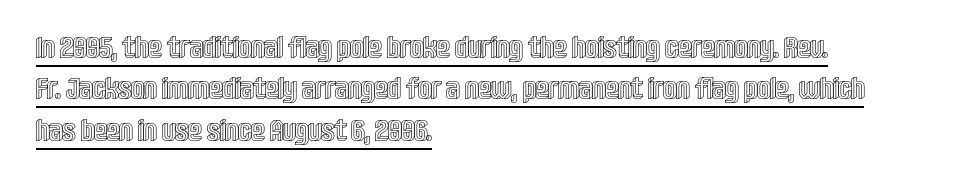
Q: Is the text italic (slanted)? A: No, it is upright.
Q: Is the text underlined? A: Yes.
Q: How is the paragraph aligned? A: Left-aligned.
Q: Is the spacing between letters normal or unusually wide? A: Normal.
Q: Is the spacing between lines tight, normal or loose? A: Normal.
Q: Width (condensed, normal, or wide)? A: Condensed.
Q: x-height? A: Large.
Q: Monospaced? A: No.
